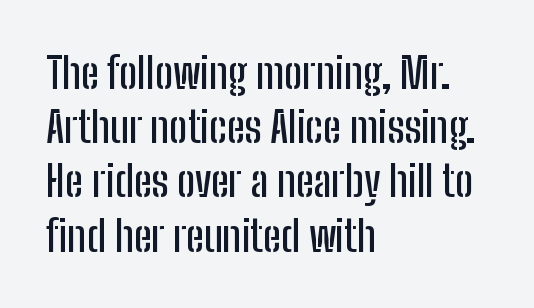
{"serif": "no", "italic": "no", "width": "condensed", "stroke_contrast": "low", "x_height": "medium", "monospaced": "no", "underline": "no", "align": "left", "line_spacing": "normal", "line_spacing_ratio": 1.26, "letter_spacing": "normal", "letter_spacing_em": 0.0, "glyph_px": 43}
